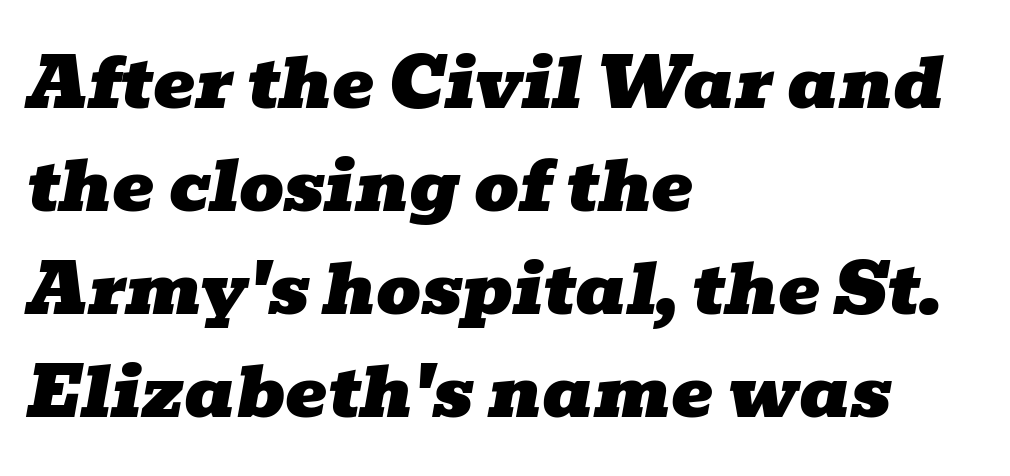
Q: Is the text italic (slanted)? A: Yes, it leans right by about 10 degrees.
Q: Is the typeface a serif or a sans-serif typeface? A: Serif.
Q: Is the text underlined? A: No.
Q: How is the paragraph aligned? A: Left-aligned.
Q: Is the spacing between letters normal or unusually wide? A: Normal.
Q: Is the spacing between lines tight, normal or loose? A: Normal.
Q: Width (condensed, normal, or wide)? A: Wide.
Q: Stroke contrast? A: Low.
Q: x-height? A: Medium.
Q: Monospaced? A: No.
